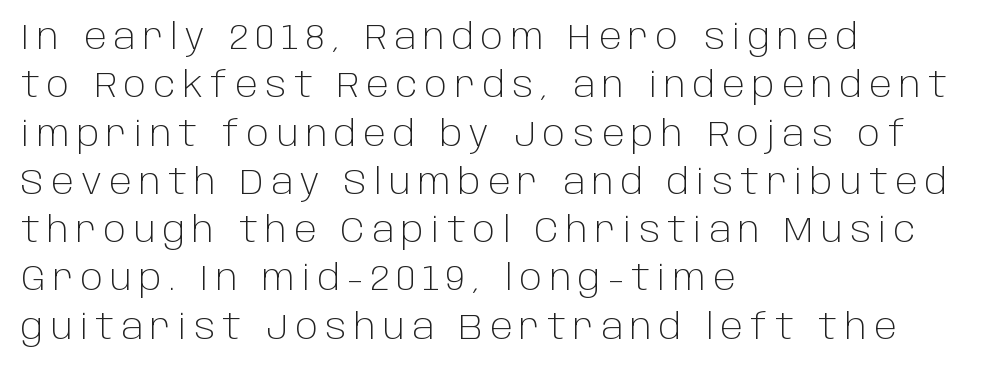
{"serif": "no", "italic": "no", "bold": "no", "weight": "light", "width": "normal", "stroke_contrast": "low", "x_height": "large", "monospaced": "no", "underline": "no", "align": "left", "line_spacing": "normal", "line_spacing_ratio": 1.38, "letter_spacing": "wide", "letter_spacing_em": 0.21, "glyph_px": 35}
